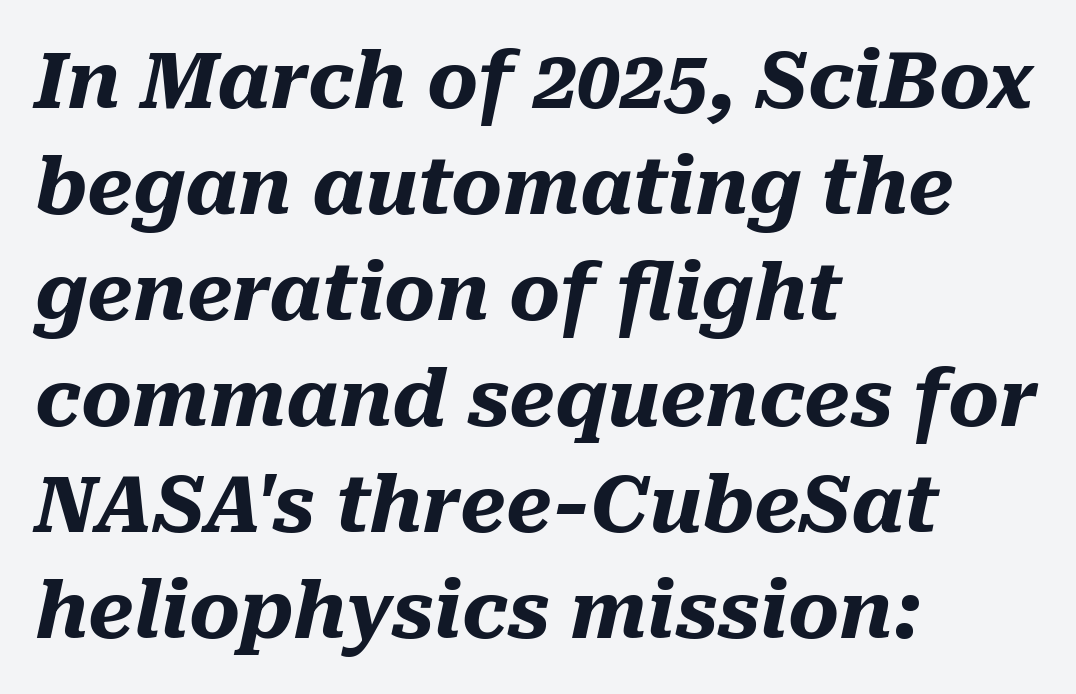
{"italic": "yes", "lean": "right", "slant_degrees": 10, "bold": "yes", "weight": "heavy", "width": "normal", "stroke_contrast": "medium", "x_height": "medium", "monospaced": "no", "underline": "no", "align": "left", "line_spacing": "normal", "line_spacing_ratio": 1.36, "letter_spacing": "normal", "letter_spacing_em": 0.0, "glyph_px": 78}
